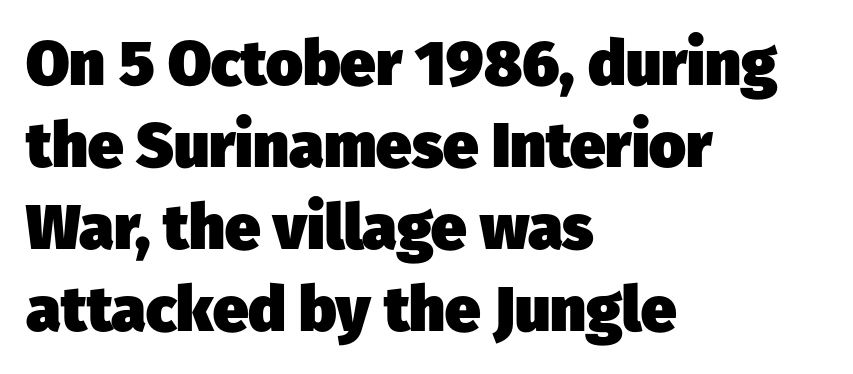
Nothing unusual about the tracking: characters are spaced as the font intends. Whoever set this chose a conventional vertical rhythm. Here the designer chose a conventional face with non-uniform glyph widths. In CSS terms this would be text-align: left. Each glyph is drawn with heavy, bold strokes.
